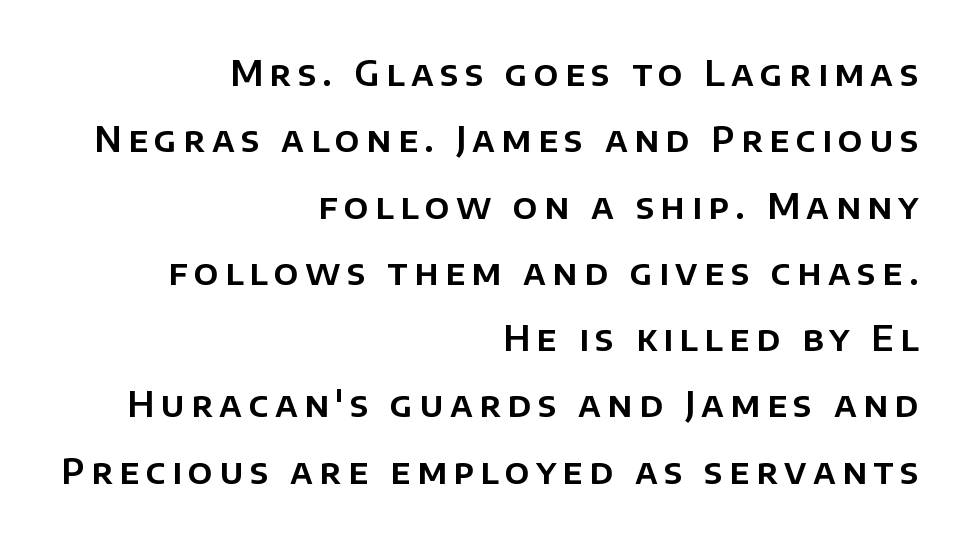
Check the space under the baseline: it is left empty. Each line ends at the same right margin while the left side varies. Airy leading. A sans-serif font was chosen for this passage. Note the varied advance widths — an 'i' is clearly narrower than an 'm'. Posture: vertical.
